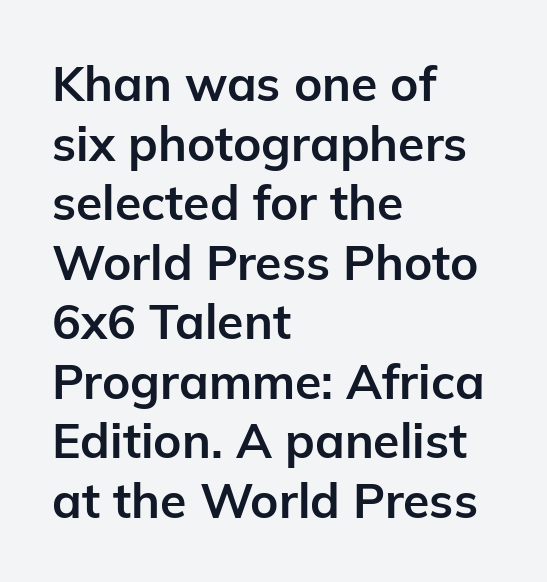
The lines in this sample share a left origin and differ only in where they stop. No italicization has been applied; the sample stays upright. Proportional: the letters do not fall into vertical columns. A full-strength bold gives these letters their thick strokes. Unmarked baselines from the first word to the last. What stands out about the letter spacing? Nothing — it is the standard amount.
